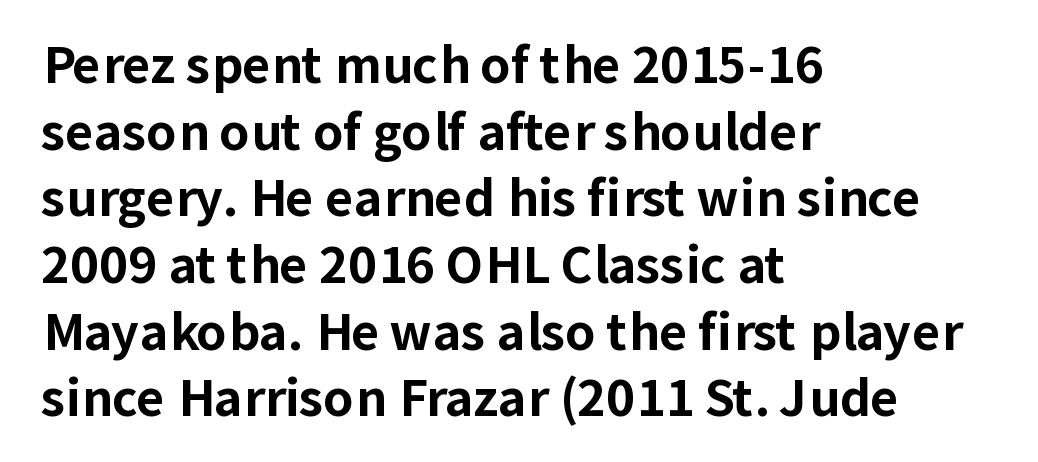
{"serif": "no", "italic": "no", "bold": "yes", "weight": "bold", "width": "normal", "stroke_contrast": "low", "x_height": "medium", "monospaced": "no", "underline": "no", "align": "left", "line_spacing": "normal", "line_spacing_ratio": 1.36, "letter_spacing": "normal", "letter_spacing_em": 0.0, "glyph_px": 49}
